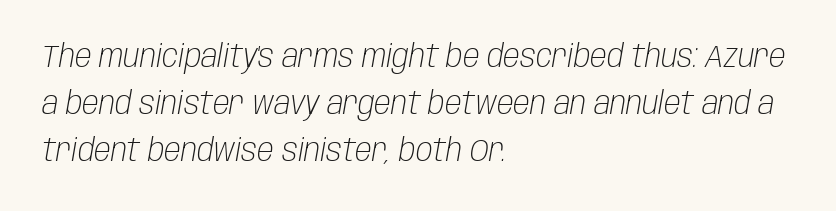
Reading down the block, your eye returns to a fixed left position each line. Underline: absent. Stems and bowls with no extra thickness — not bold. The line texture is even and compact thanks to regular tracking.
